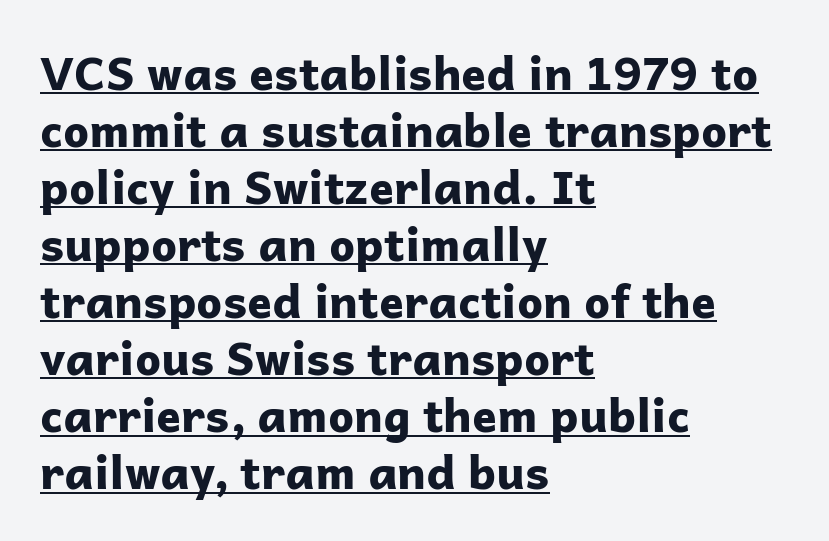
Emphasis is given by a line drawn under the lettering. The passage shown is typed in a proportional face where columns would drift. The font's upright variant was chosen for this text. Examine the stroke ends and you'll find no serifs. These lines keep a tight, regular rhythm from letter to letter. Every row of glyphs begins at an identical x-position on the left.
